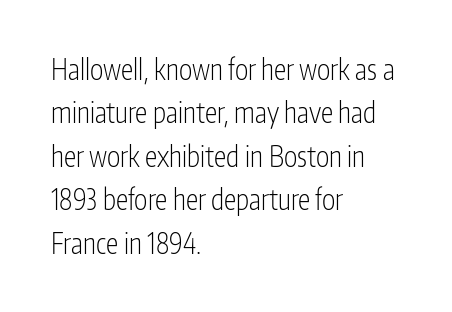
{"serif": "no", "italic": "no", "bold": "no", "weight": "light", "width": "condensed", "stroke_contrast": "low", "x_height": "medium", "monospaced": "no", "underline": "no", "align": "left", "line_spacing": "normal", "line_spacing_ratio": 1.55, "letter_spacing": "normal", "letter_spacing_em": 0.0, "glyph_px": 28}
